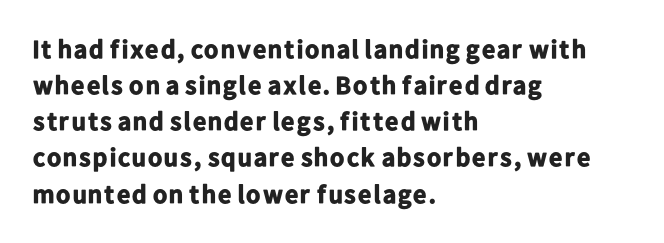
The image shows 26 px bold type, upright; set left-aligned, normal line spacing (1.39x), normal letter spacing, not underlined.
